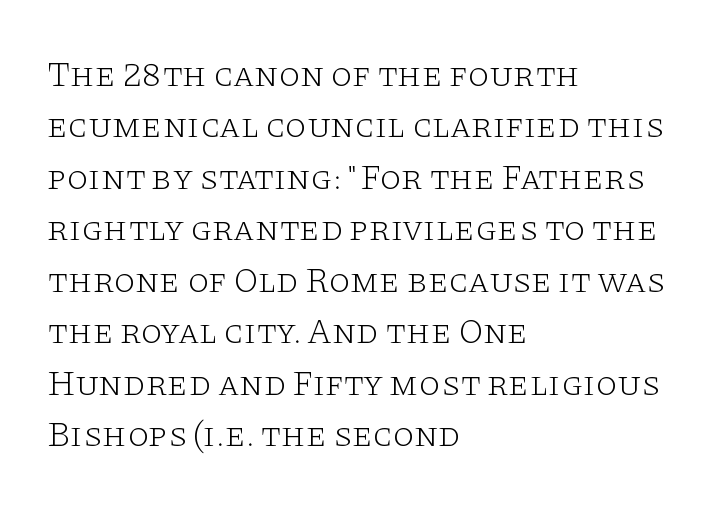
Is the block centered? No — it sits flush against the left margin. Small tapered or slab feet sit at the stroke ends, so this counts as serif. Leading matches the norm, producing a regular column. The characters are drawn with everyday or finer stroke widths. The face used here is proportionally spaced, like ordinary book or web type.
